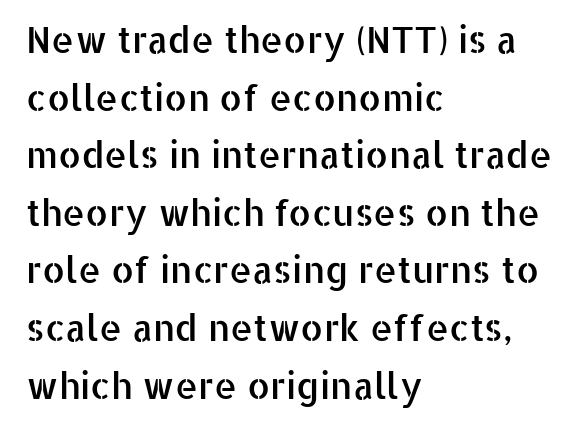
The image shows 36 px sans-serif type, upright; set left-aligned, normal line spacing (1.6x), normal letter spacing, not underlined; low stroke contrast and a medium x-height.
